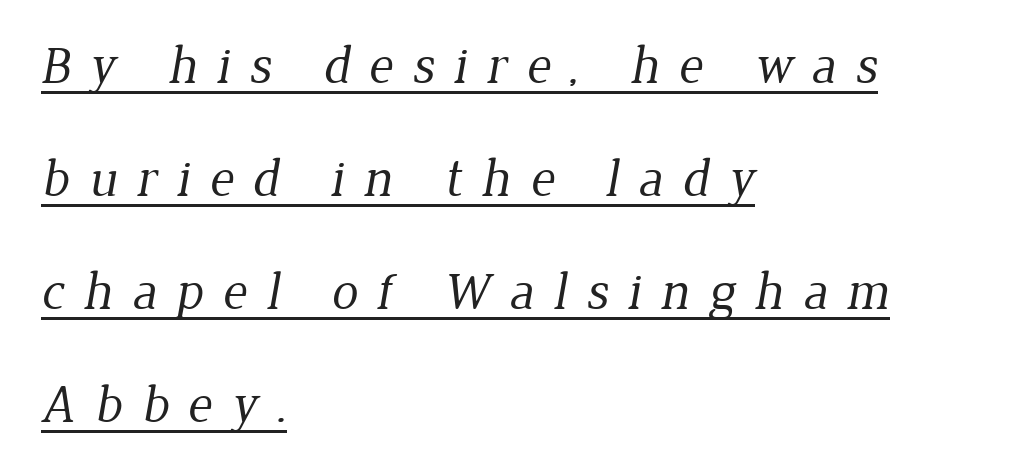
Q: Is the text bold? A: No.
Q: Is the typeface a serif or a sans-serif typeface? A: Serif.
Q: Is the text underlined? A: Yes.
Q: How is the paragraph aligned? A: Left-aligned.
Q: Is the spacing between letters normal or unusually wide? A: Unusually wide.
Q: Is the spacing between lines tight, normal or loose? A: Loose.
Q: Width (condensed, normal, or wide)? A: Normal.
Q: Stroke contrast? A: Low.
Q: x-height? A: Medium.
Q: Monospaced? A: No.
